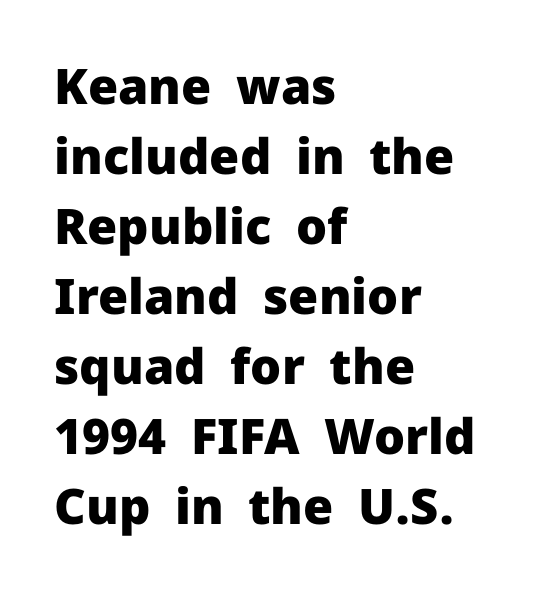
The image shows 49 px heavy sans-serif type, upright; set left-aligned, normal line spacing (1.43x), normal letter spacing, not underlined; low stroke contrast and a medium x-height.
